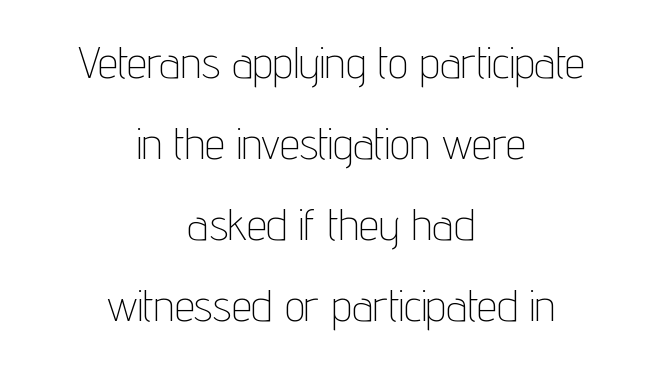
Where is the straight margin? There isn't one; the lines are centered. A typesetter would call this proportional, since set widths differ per character. Bold? No — there's no thickening of the strokes. The letters sit at their default tracking, neither squeezed nor spread.
